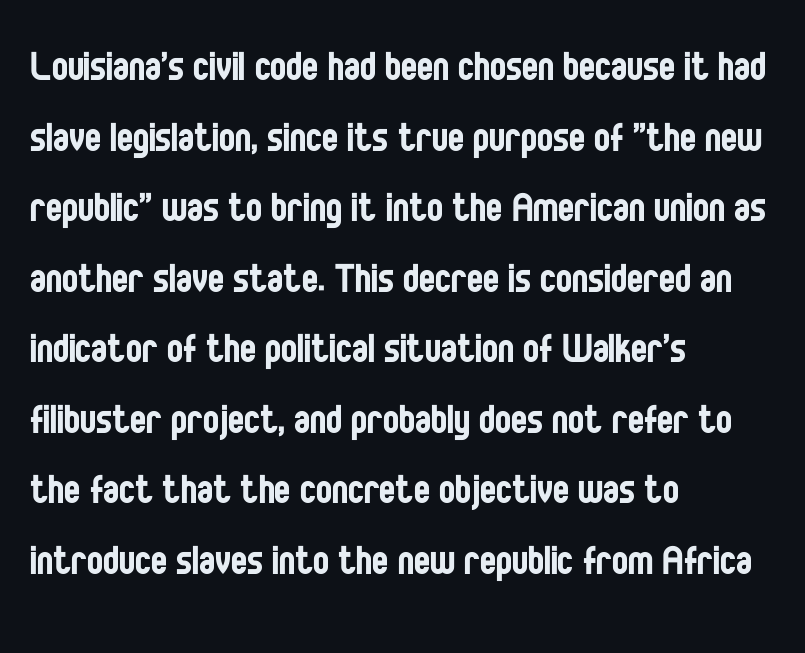
The image shows 48 px regular-weight, condensed sans-serif type, upright; set left-aligned, normal line spacing (1.47x), normal letter spacing, not underlined; low stroke contrast and a large x-height.
